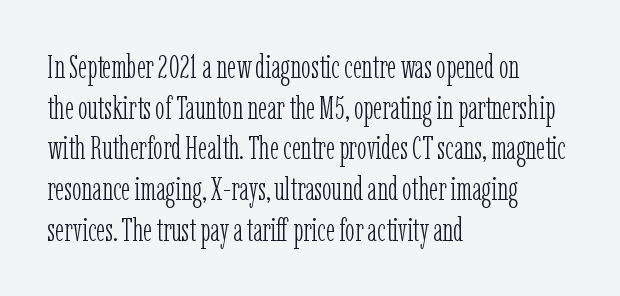
Is this a fixed-width face? No — the glyphs have proportional, varying widths. Is this a sans? No — the strokes have serifs. Letters rest on an invisible, unmarked baseline. The font is comparable to plain body text, perhaps lighter. Tracking here is standard; glyphs follow each other at the usual distance.
